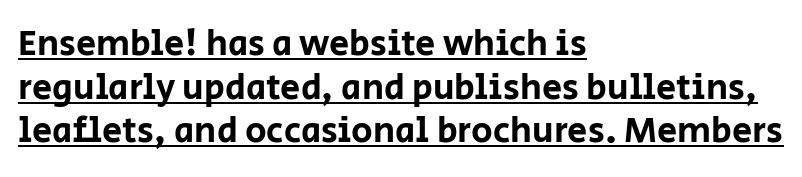
The image shows 36 px sans-serif type, upright; set left-aligned, line spacing 1.21x, normal letter spacing, underlined; low stroke contrast and a large x-height.
